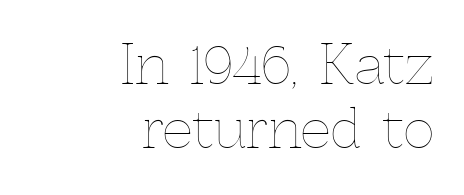
Q: Is the text bold? A: No.
Q: Is the text italic (slanted)? A: No, it is upright.
Q: Is the text underlined? A: No.
Q: How is the paragraph aligned? A: Right-aligned.
Q: Is the spacing between letters normal or unusually wide? A: Normal.
Q: Width (condensed, normal, or wide)? A: Normal.
Q: x-height? A: Medium.
Q: Monospaced? A: No.
